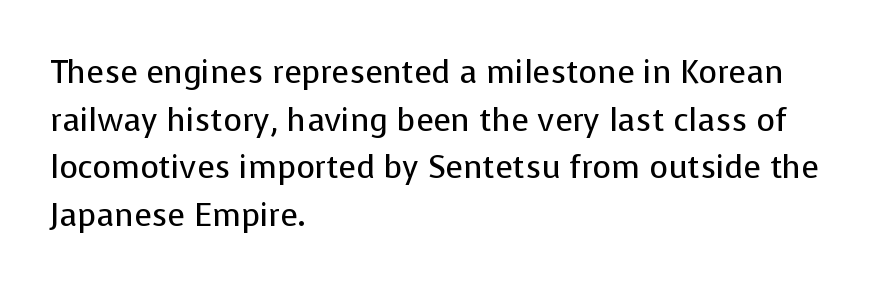
The image shows 32 px regular-weight sans-serif type, upright; set left-aligned, normal line spacing (1.49x), normal letter spacing, not underlined; low stroke contrast and a medium x-height.
